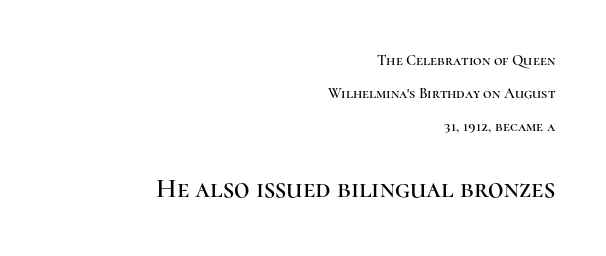
{"italic": "no", "underline": "no", "align": "right", "line_spacing": "loose", "line_spacing_ratio": 2.2, "letter_spacing": "normal", "letter_spacing_em": 0.0, "larger_block": "second", "size_ratio": 1.8, "glyph_px": 27}
